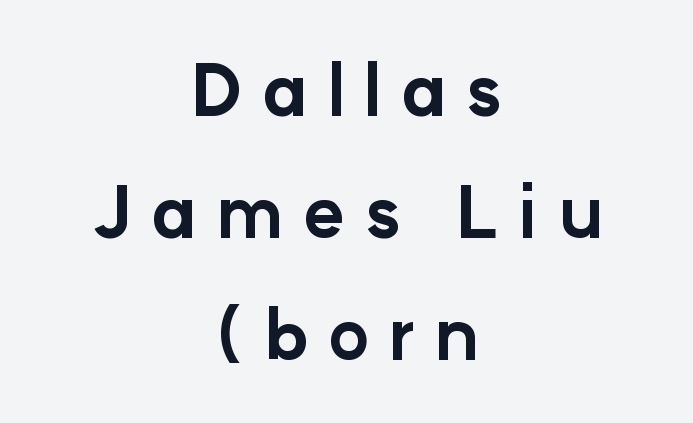
{"serif": "no", "italic": "no", "bold": "yes", "weight": "bold", "width": "normal", "stroke_contrast": "low", "x_height": "medium", "monospaced": "no", "underline": "no", "align": "center", "line_spacing_ratio": 1.74, "letter_spacing": "wide", "letter_spacing_em": 0.28, "glyph_px": 70}
